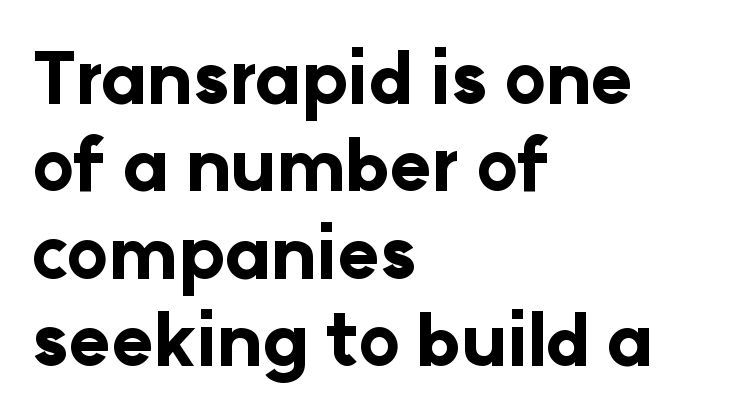
The image shows 71 px bold sans-serif type, upright; set left-aligned, line spacing 1.23x, normal letter spacing, not underlined; low stroke contrast and a medium x-height.
